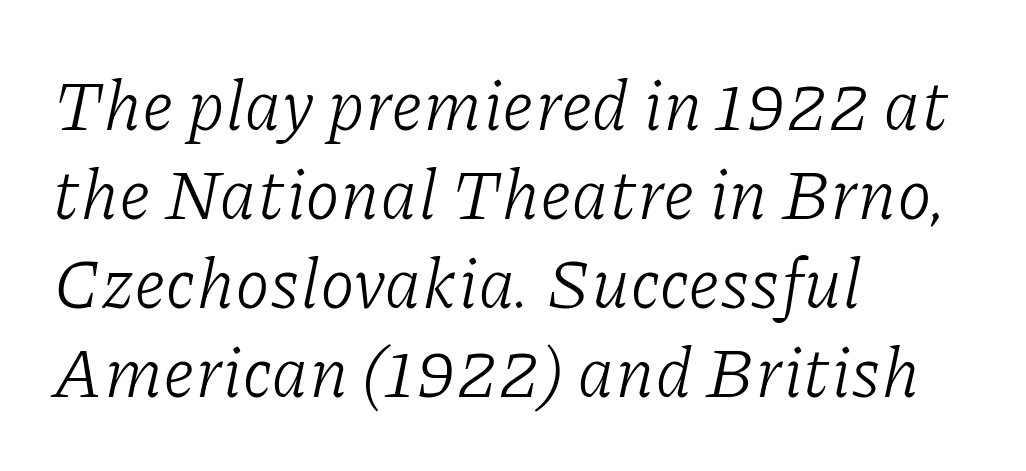
{"serif": "yes", "italic": "yes", "lean": "right", "slant_degrees": 11, "bold": "no", "weight": "light", "width": "normal", "stroke_contrast": "low", "x_height": "medium", "monospaced": "no", "underline": "no", "align": "left", "line_spacing": "normal", "line_spacing_ratio": 1.27, "letter_spacing": "normal", "letter_spacing_em": 0.0, "glyph_px": 70}
